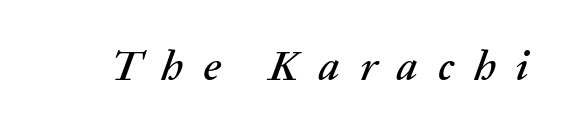
The image shows 42 px text type, italic (leaning right); set unusually wide letter spacing (+0.48 em), not underlined; medium stroke contrast and a medium x-height.
